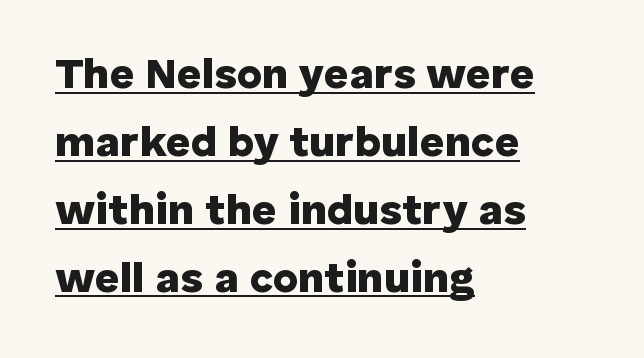
Q: Is the text bold? A: Yes.
Q: Is the text italic (slanted)? A: No, it is upright.
Q: Is the typeface a serif or a sans-serif typeface? A: Sans-serif.
Q: Is the text underlined? A: Yes.
Q: How is the paragraph aligned? A: Left-aligned.
Q: Is the spacing between letters normal or unusually wide? A: Normal.
Q: Is the spacing between lines tight, normal or loose? A: Normal.
Q: Width (condensed, normal, or wide)? A: Normal.
Q: Stroke contrast? A: Low.
Q: x-height? A: Medium.
Q: Monospaced? A: No.
